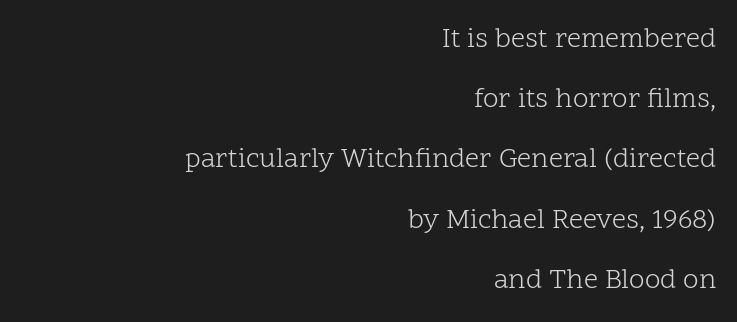
Q: Is the text bold? A: No.
Q: Is the text italic (slanted)? A: No, it is upright.
Q: Is the typeface a serif or a sans-serif typeface? A: Serif.
Q: Is the text underlined? A: No.
Q: How is the paragraph aligned? A: Right-aligned.
Q: Is the spacing between letters normal or unusually wide? A: Normal.
Q: Is the spacing between lines tight, normal or loose? A: Loose.
Q: Width (condensed, normal, or wide)? A: Normal.
Q: Stroke contrast? A: Low.
Q: x-height? A: Medium.
Q: Monospaced? A: No.
